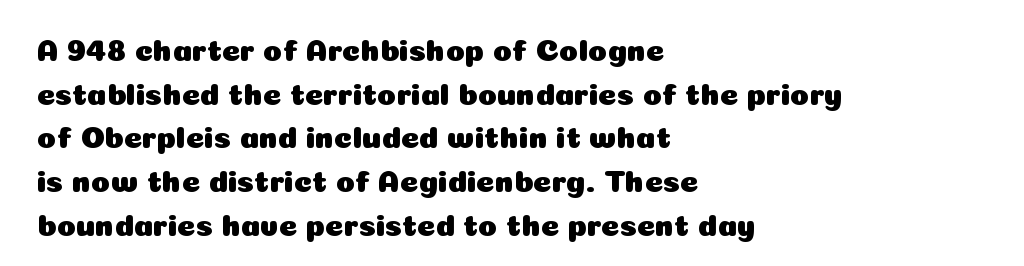
Q: Is the text italic (slanted)? A: No, it is upright.
Q: Is the typeface a serif or a sans-serif typeface? A: Sans-serif.
Q: Is the text underlined? A: No.
Q: How is the paragraph aligned? A: Left-aligned.
Q: Is the spacing between letters normal or unusually wide? A: Normal.
Q: Is the spacing between lines tight, normal or loose? A: Normal.
Q: Width (condensed, normal, or wide)? A: Normal.
Q: Stroke contrast? A: Low.
Q: x-height? A: Medium.
Q: Monospaced? A: No.
